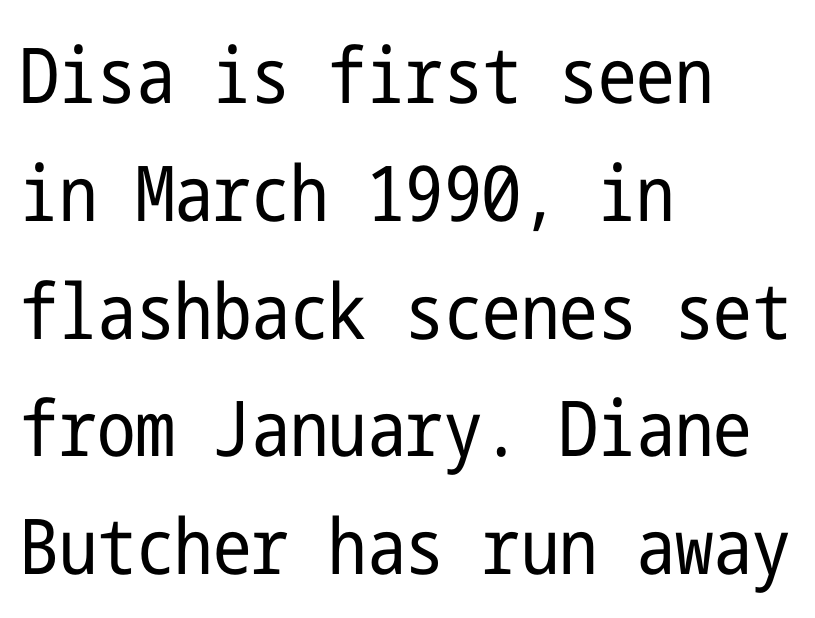
Q: Is the text bold? A: No.
Q: Is the text italic (slanted)? A: No, it is upright.
Q: Is the typeface a serif or a sans-serif typeface? A: Sans-serif.
Q: Is the text underlined? A: No.
Q: How is the paragraph aligned? A: Left-aligned.
Q: Is the spacing between letters normal or unusually wide? A: Normal.
Q: Is the spacing between lines tight, normal or loose? A: Normal.
Q: Width (condensed, normal, or wide)? A: Condensed.
Q: Stroke contrast? A: Low.
Q: x-height? A: Medium.
